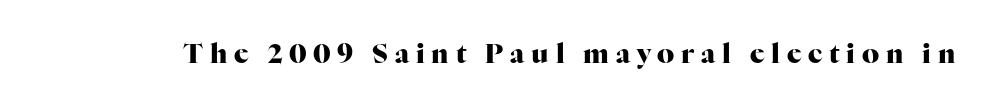
The image shows 27 px bold type, upright; set unusually wide letter spacing (+0.25 em), not underlined.
